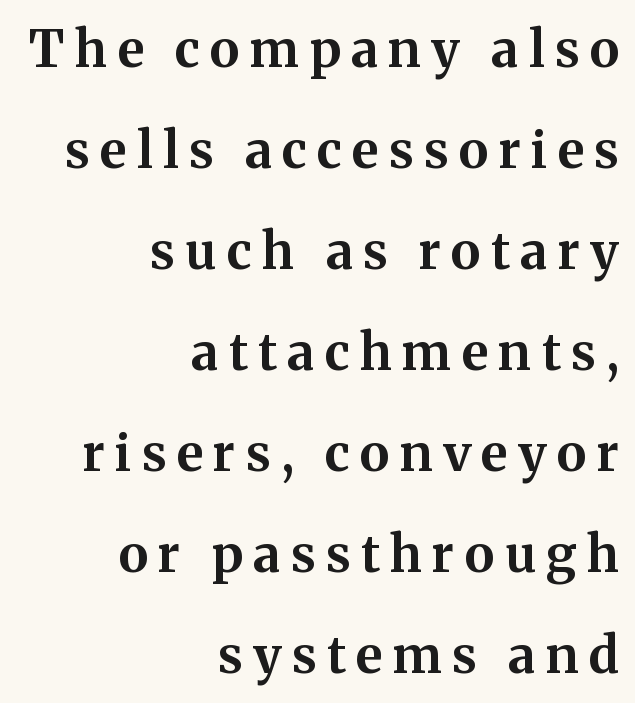
The gaps between neighbouring characters are conspicuously large. Character widths vary here, with narrow letters taking less room than wide ones. When letters stand straight like this, we call the style roman or upright. Serifs: yes, visible at the terminals of the letterforms.
